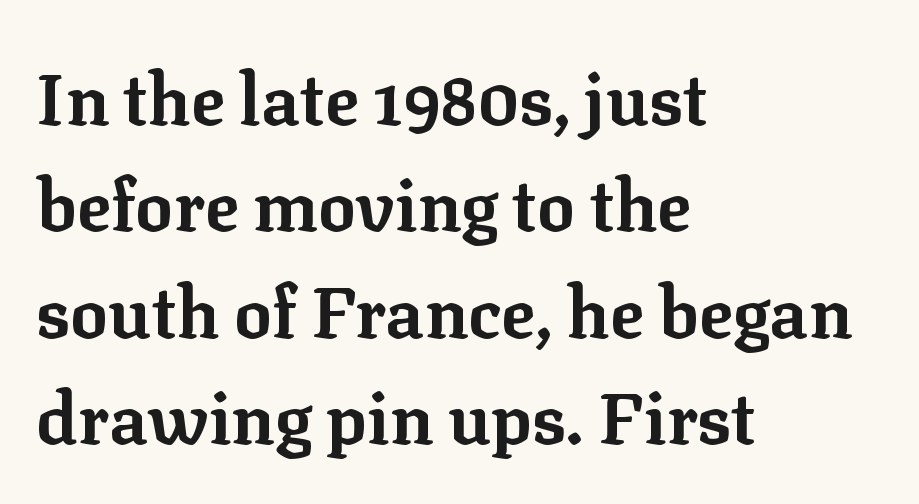
Q: Is the text bold? A: Yes.
Q: Is the text italic (slanted)? A: No, it is upright.
Q: Is the typeface a serif or a sans-serif typeface? A: Serif.
Q: Is the text underlined? A: No.
Q: How is the paragraph aligned? A: Left-aligned.
Q: Is the spacing between letters normal or unusually wide? A: Normal.
Q: Is the spacing between lines tight, normal or loose? A: Normal.
Q: Width (condensed, normal, or wide)? A: Normal.
Q: Stroke contrast? A: Low.
Q: x-height? A: Medium.
Q: Monospaced? A: No.
